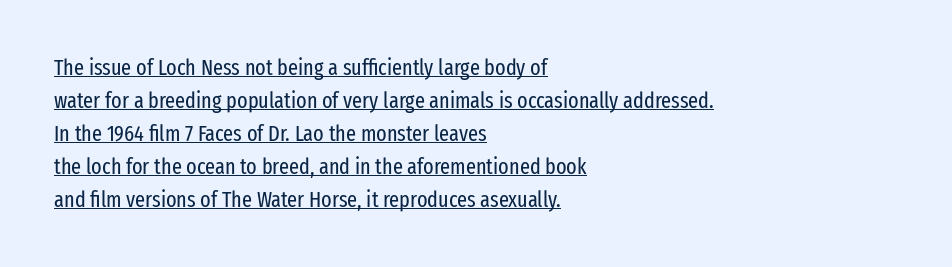
The image shows 22 px text type, upright; set left-aligned, normal line spacing (1.5x), normal letter spacing, underlined.
